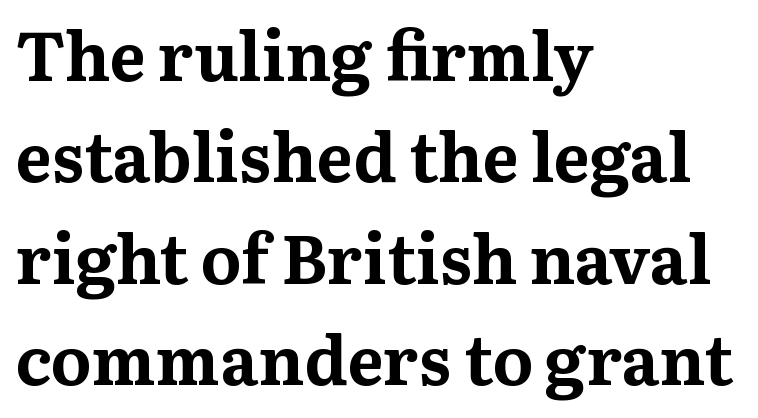
Q: Is the text bold? A: Yes.
Q: Is the text italic (slanted)? A: No, it is upright.
Q: Is the typeface a serif or a sans-serif typeface? A: Serif.
Q: Is the text underlined? A: No.
Q: How is the paragraph aligned? A: Left-aligned.
Q: Is the spacing between letters normal or unusually wide? A: Normal.
Q: Is the spacing between lines tight, normal or loose? A: Normal.
Q: Width (condensed, normal, or wide)? A: Normal.
Q: Stroke contrast? A: Medium.
Q: x-height? A: Medium.
Q: Monospaced? A: No.
